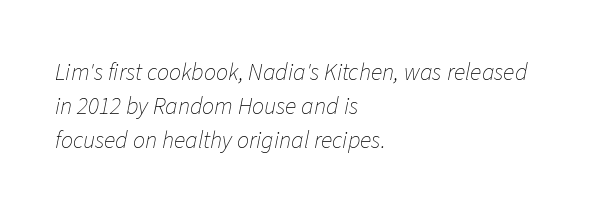
Q: Is the text bold? A: No.
Q: Is the text italic (slanted)? A: Yes, it leans right by about 11 degrees.
Q: Is the text underlined? A: No.
Q: How is the paragraph aligned? A: Left-aligned.
Q: Is the spacing between letters normal or unusually wide? A: Normal.
Q: Is the spacing between lines tight, normal or loose? A: Normal.
